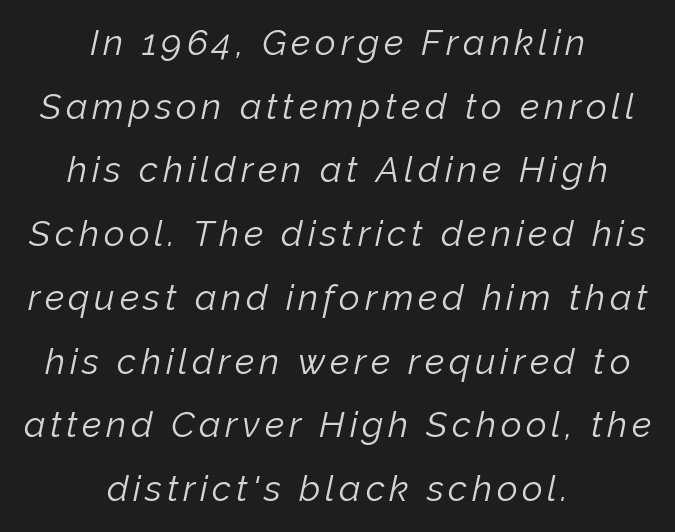
The image shows 36 px light type, italic (leaning right); set centered, line spacing 1.77x, not underlined; low stroke contrast and a medium x-height.
